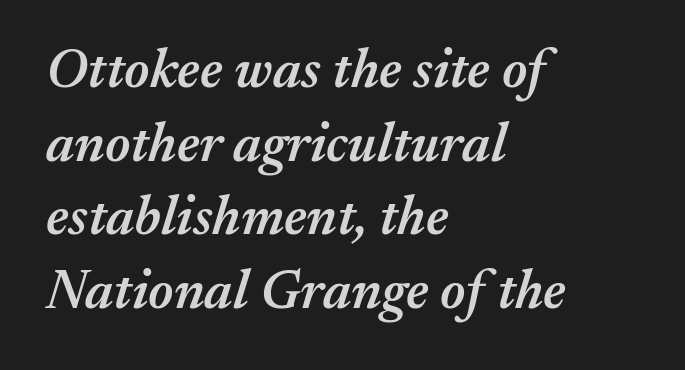
In terms of leading, this rendering sits right in the middle. A typesetter would call this proportional, since set widths differ per character. Its strokes are somewhat broadened, the hallmark of semibold type. The whole block is typeset with a tilt.
